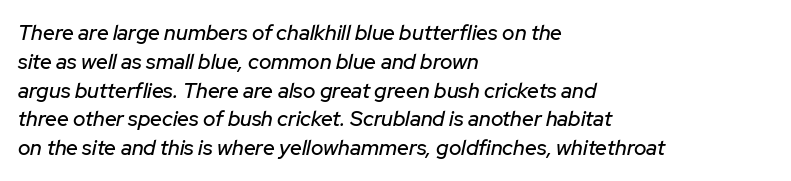
Q: Is the text italic (slanted)? A: Yes, it leans right by about 12 degrees.
Q: Is the text underlined? A: No.
Q: How is the paragraph aligned? A: Left-aligned.
Q: Is the spacing between letters normal or unusually wide? A: Normal.
Q: Is the spacing between lines tight, normal or loose? A: Normal.
